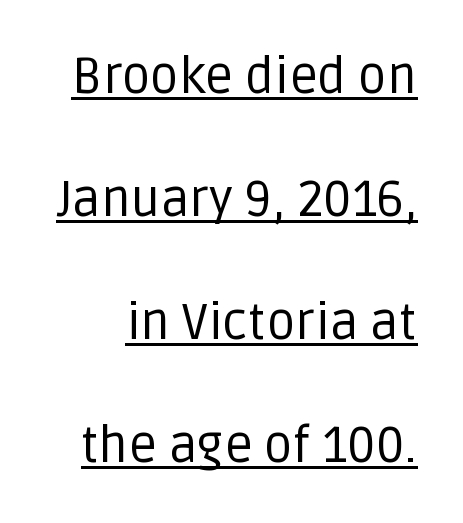
Q: Is the text bold? A: No.
Q: Is the text italic (slanted)? A: No, it is upright.
Q: Is the typeface a serif or a sans-serif typeface? A: Sans-serif.
Q: Is the text underlined? A: Yes.
Q: Is the spacing between letters normal or unusually wide? A: Normal.
Q: Is the spacing between lines tight, normal or loose? A: Loose.
Q: Width (condensed, normal, or wide)? A: Normal.
Q: Stroke contrast? A: Low.
Q: x-height? A: Large.
Q: Monospaced? A: No.
